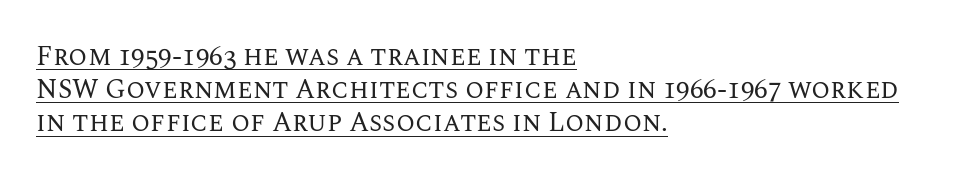
Q: Is the text bold? A: No.
Q: Is the text italic (slanted)? A: No, it is upright.
Q: Is the text underlined? A: Yes.
Q: How is the paragraph aligned? A: Left-aligned.
Q: Is the spacing between letters normal or unusually wide? A: Normal.
